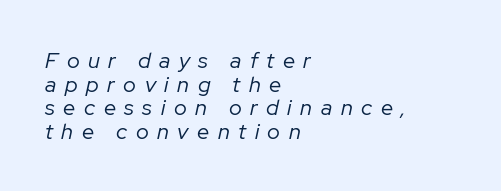
The image shows 22 px text type, italic (leaning right); set left-aligned, tight line spacing (1.07x), unusually wide letter spacing (+0.39 em), not underlined.
